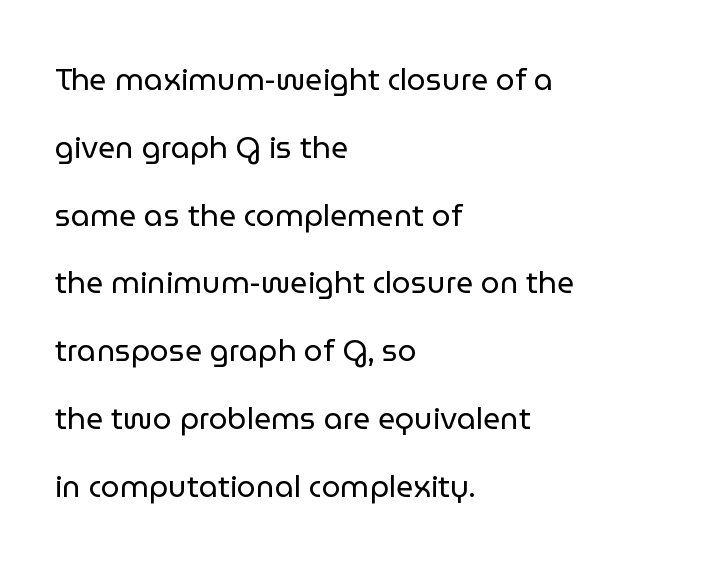
The rendering keeps characters at their native spacing. Letters have the restrained weight of plain body copy at most. This block would shrink considerably if given ordinary leading; it's expanded now. Think of a printed novel: that variable character pitch is what you see here.
